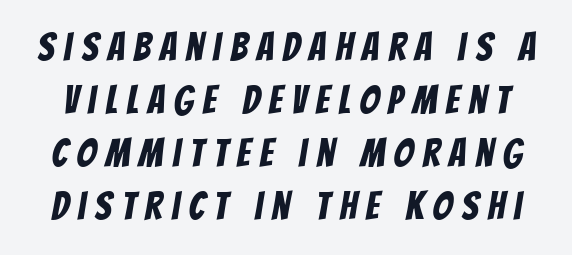
Q: Is the typeface a serif or a sans-serif typeface? A: Sans-serif.
Q: Is the text underlined? A: No.
Q: Is the spacing between letters normal or unusually wide? A: Unusually wide.
Q: Is the spacing between lines tight, normal or loose? A: Normal.
Q: Width (condensed, normal, or wide)? A: Condensed.
Q: Stroke contrast? A: Low.
Q: x-height? A: Large.
Q: Monospaced? A: No.
